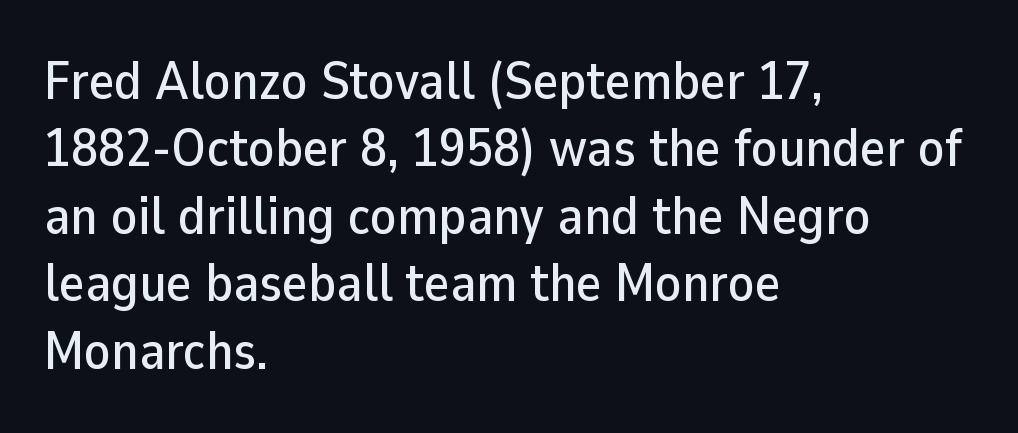
Posture: vertical. The vertical gap from one line to the next is medium. The rendering anchors every line to the left-hand side. The glyphs are unaccompanied by any horizontal stroke below them.
